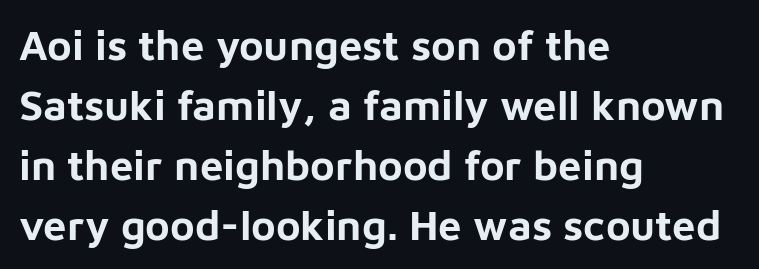
Q: Is the text bold? A: Yes.
Q: Is the text italic (slanted)? A: No, it is upright.
Q: Is the typeface a serif or a sans-serif typeface? A: Sans-serif.
Q: Is the text underlined? A: No.
Q: How is the paragraph aligned? A: Left-aligned.
Q: Is the spacing between letters normal or unusually wide? A: Normal.
Q: Is the spacing between lines tight, normal or loose? A: Normal.
Q: Width (condensed, normal, or wide)? A: Normal.
Q: Stroke contrast? A: Low.
Q: x-height? A: Medium.
Q: Monospaced? A: No.
